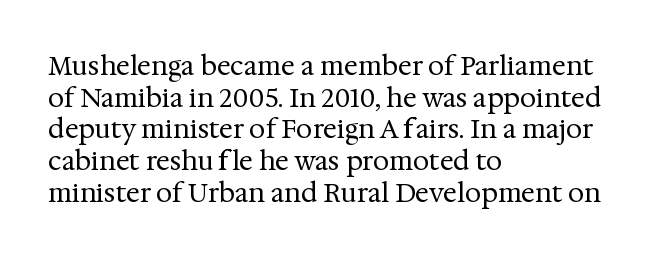
Q: Is the text bold? A: No.
Q: Is the text italic (slanted)? A: No, it is upright.
Q: Is the text underlined? A: No.
Q: How is the paragraph aligned? A: Left-aligned.
Q: Is the spacing between letters normal or unusually wide? A: Normal.
